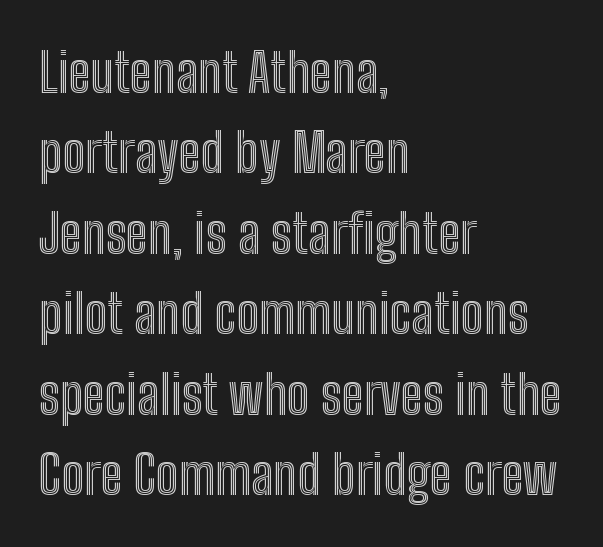
Q: Is the text italic (slanted)? A: No, it is upright.
Q: Is the text underlined? A: No.
Q: How is the paragraph aligned? A: Left-aligned.
Q: Is the spacing between letters normal or unusually wide? A: Normal.
Q: Is the spacing between lines tight, normal or loose? A: Normal.
Q: Width (condensed, normal, or wide)? A: Condensed.
Q: x-height? A: Medium.
Q: Monospaced? A: No.
